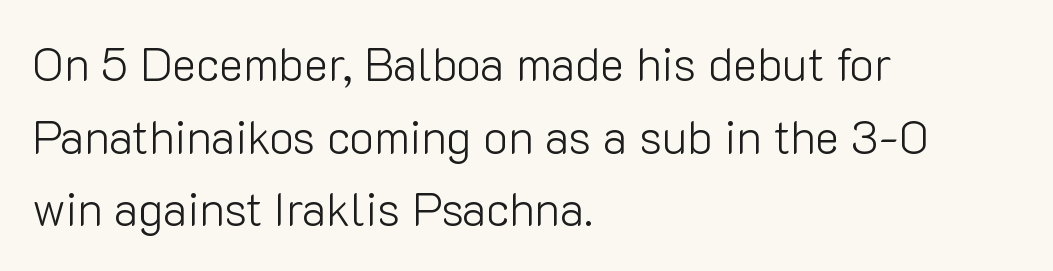
Q: Is the text bold? A: No.
Q: Is the text italic (slanted)? A: No, it is upright.
Q: Is the typeface a serif or a sans-serif typeface? A: Sans-serif.
Q: Is the text underlined? A: No.
Q: How is the paragraph aligned? A: Left-aligned.
Q: Is the spacing between letters normal or unusually wide? A: Normal.
Q: Is the spacing between lines tight, normal or loose? A: Normal.
Q: Width (condensed, normal, or wide)? A: Normal.
Q: Stroke contrast? A: Low.
Q: x-height? A: Medium.
Q: Monospaced? A: No.
